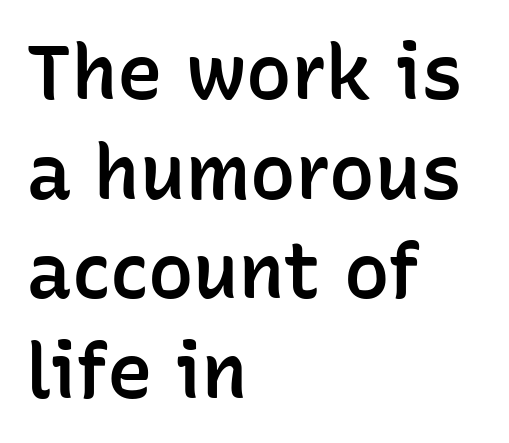
The image shows 76 px semibold sans-serif type, upright; set left-aligned, normal line spacing (1.31x), normal letter spacing, not underlined; low stroke contrast and a medium x-height.
